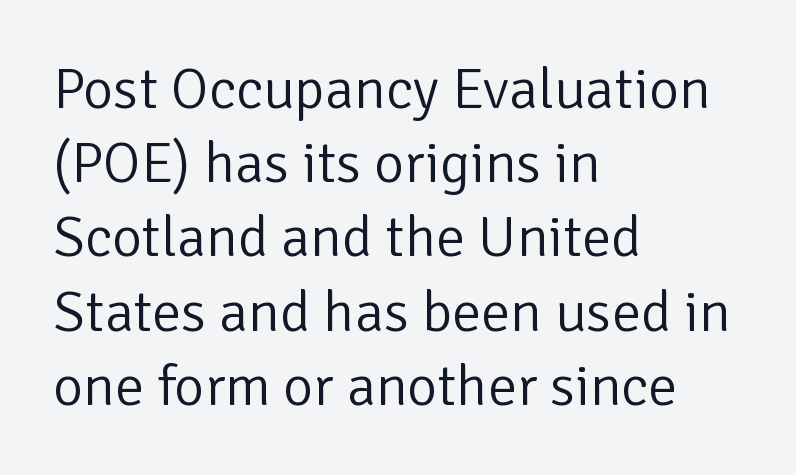
Classification — sans serif. The glyphs are unaccompanied by any horizontal stroke below them. Style check: upright. Weight: not bold — regular or lighter. Nobody touched the tracking dial on this one.
